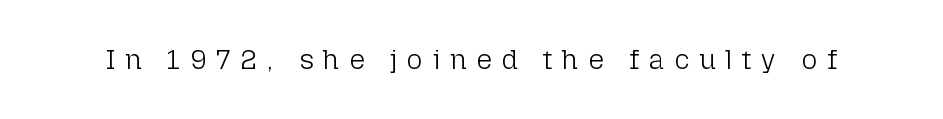
{"italic": "no", "bold": "no", "underline": "no", "letter_spacing": "wide", "letter_spacing_em": 0.36, "glyph_px": 27}
